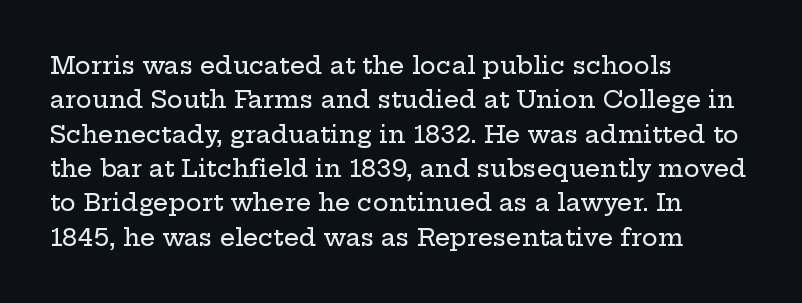
The rows are spaced the way most documents space them. Italic: no, the glyphs are upright roman. Reading down the block, your eye returns to a fixed left position each line. The words here are not underlined. Nothing unusual about the tracking: characters are spaced as the font intends.
